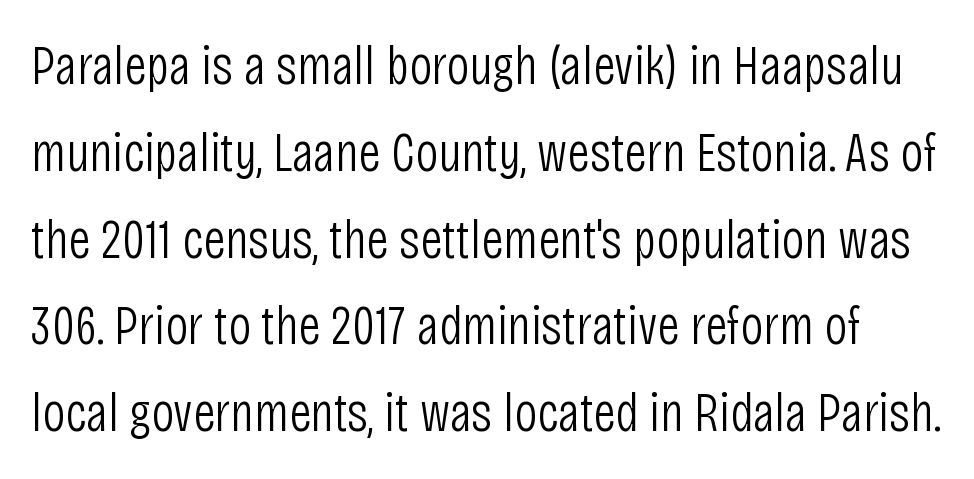
{"serif": "no", "italic": "no", "bold": "no", "weight": "light", "width": "condensed", "stroke_contrast": "low", "x_height": "large", "monospaced": "no", "underline": "no", "line_spacing": "normal", "line_spacing_ratio": 1.55, "letter_spacing": "normal", "letter_spacing_em": 0.0, "glyph_px": 56}
